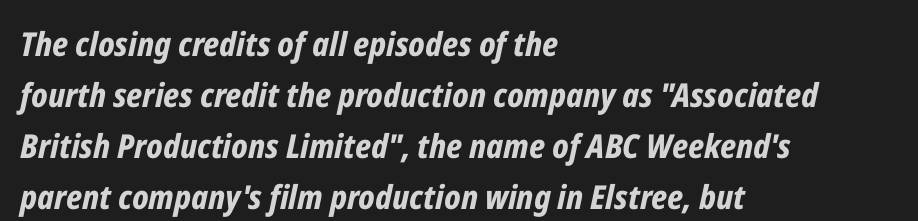
This rendering leaves character spacing at its baseline value. Spacing verdict: proportional, widths tailored to each character. In CSS terms this would be text-align: left. Weight: bold.
